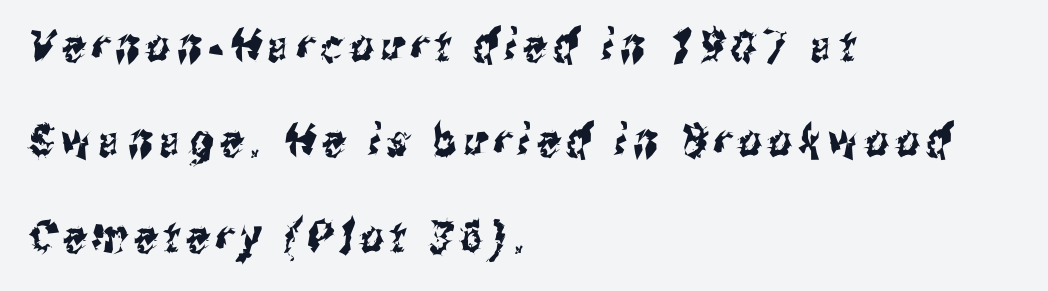
The rag falls on the right side of this text block. Is this a fixed-width face? No — the glyphs have proportional, varying widths. Descenders hang freely into open space. The characters display no serif detailing; their extremities are plain. You could fit nearly another row in the gap between these rows.
